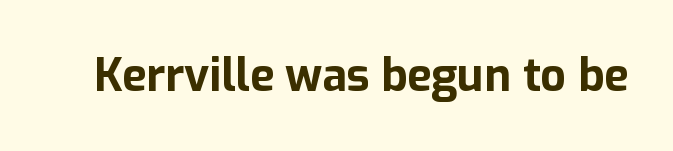
{"serif": "no", "italic": "no", "bold": "yes", "weight": "bold", "width": "normal", "stroke_contrast": "low", "x_height": "medium", "monospaced": "no", "underline": "no", "letter_spacing": "normal", "letter_spacing_em": 0.0, "glyph_px": 45}
